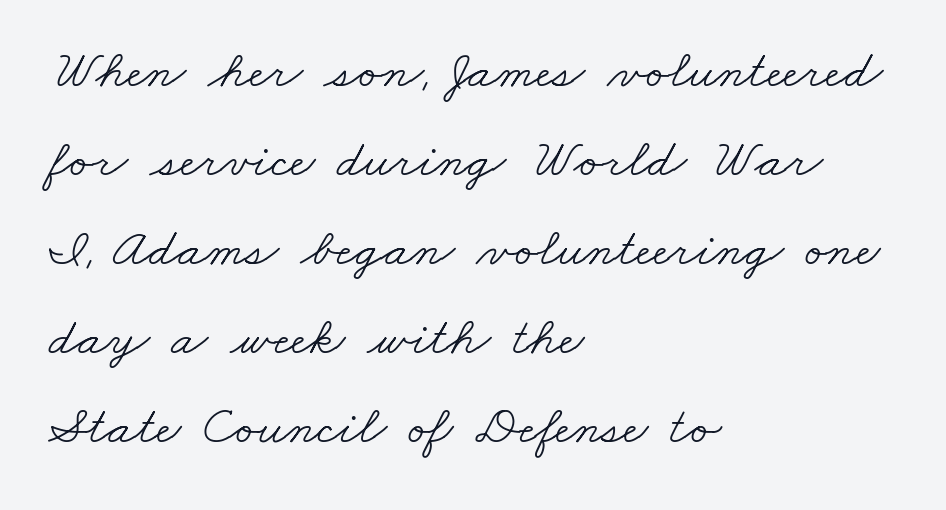
{"serif": "yes", "bold": "no", "weight": "light", "width": "wide", "stroke_contrast": "low", "x_height": "small", "monospaced": "no", "underline": "no", "align": "left", "line_spacing": "normal", "line_spacing_ratio": 1.65, "letter_spacing": "normal", "letter_spacing_em": 0.0, "glyph_px": 54}
